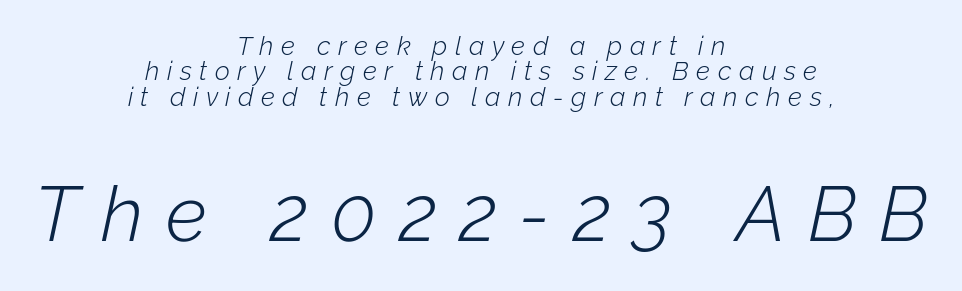
Q: Is the text bold? A: No.
Q: Is the text italic (slanted)? A: Yes, it leans right by about 12 degrees.
Q: Is the text underlined? A: No.
Q: How is the paragraph aligned? A: Centered.
Q: Is the spacing between letters normal or unusually wide? A: Unusually wide.
Q: Is the spacing between lines tight, normal or loose? A: Tight.
Q: Which block of text is set in a larger size, the first (top) or the second (bottom)? A: The second (bottom) one.
Q: Width (condensed, normal, or wide)? A: Normal.
Q: Stroke contrast? A: Low.
Q: x-height? A: Medium.
Q: Monospaced? A: No.
